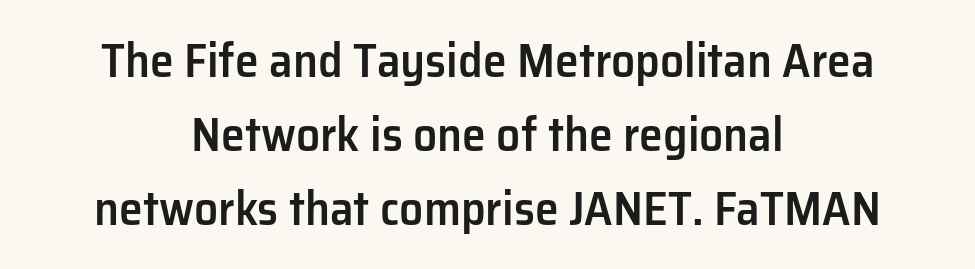
{"serif": "no", "italic": "no", "bold": "semi", "weight": "semibold", "width": "normal", "stroke_contrast": "low", "x_height": "medium", "monospaced": "no", "underline": "no", "align": "center", "line_spacing": "normal", "line_spacing_ratio": 1.54, "letter_spacing": "normal", "letter_spacing_em": 0.0, "glyph_px": 48}
